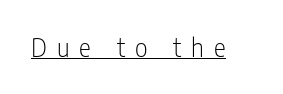
Q: Is the text bold? A: No.
Q: Is the text italic (slanted)? A: No, it is upright.
Q: Is the text underlined? A: Yes.
Q: Is the spacing between letters normal or unusually wide? A: Unusually wide.
